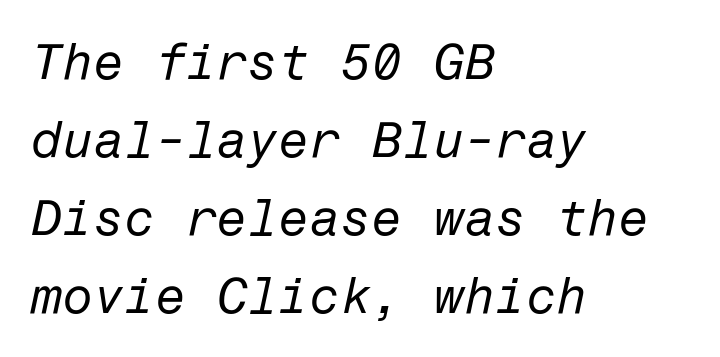
Each new line begins a customary step beneath the previous one. The face looks like a standard text weight, possibly lighter. This sample uses an oblique cut, with every glyph tilted off the vertical. Typeset ragged right — the left edge is the straight one. The gaps between neighbouring characters are ordinary and unremarkable. The glyphs are unaccompanied by any horizontal stroke below them.
